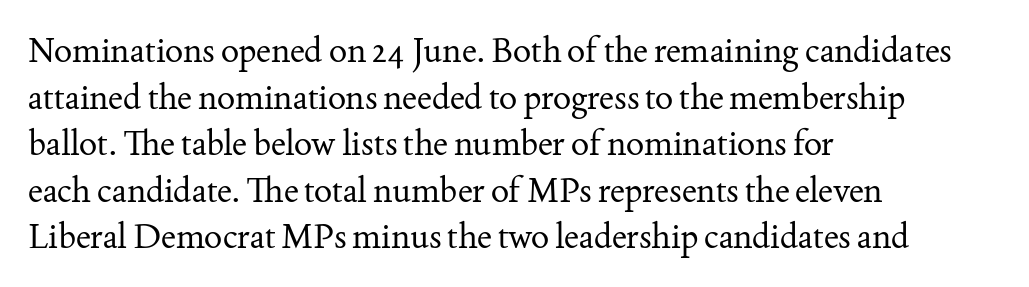
{"serif": "yes", "italic": "no", "bold": "no", "weight": "regular", "width": "normal", "stroke_contrast": "medium", "x_height": "small", "monospaced": "no", "underline": "no", "align": "left", "line_spacing": "normal", "line_spacing_ratio": 1.37, "letter_spacing": "normal", "letter_spacing_em": 0.0, "glyph_px": 34}
